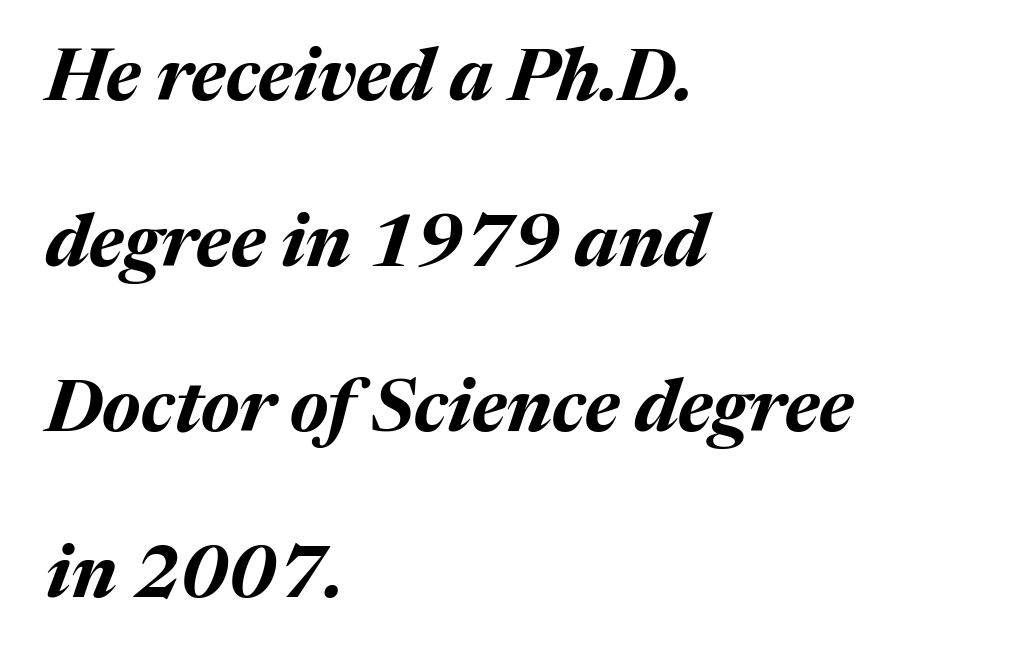
{"italic": "yes", "lean": "right", "slant_degrees": 17, "bold": "yes", "weight": "bold", "width": "normal", "stroke_contrast": "medium", "x_height": "medium", "monospaced": "no", "underline": "no", "align": "left", "line_spacing": "loose", "line_spacing_ratio": 2.27, "letter_spacing": "normal", "letter_spacing_em": 0.0, "glyph_px": 73}
